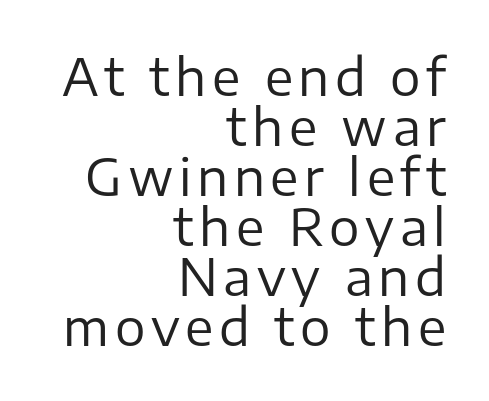
In terms of leading, this rendering errs on the cramped side. The rendering anchors every line to the right-hand side. Does the lettering tilt? It doesn't — this is upright. No heavy texture on the line: the type isn't bold. Descender tails drop into unmarked territory.
